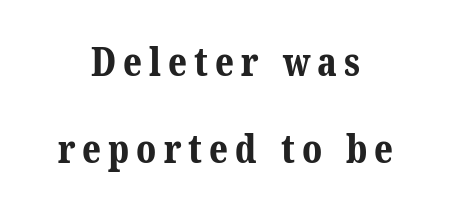
The image shows 39 px bold serif type; set centered, loose line spacing (2.22x), not underlined; medium stroke contrast and a medium x-height.
